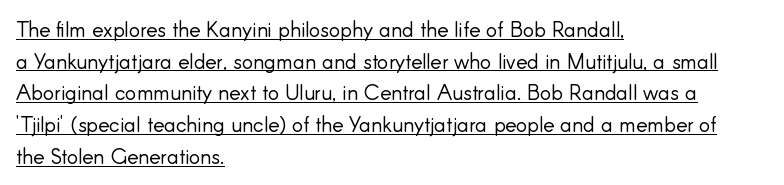
The image shows 21 px text type, upright; set left-aligned, normal line spacing (1.51x), normal letter spacing, underlined.
